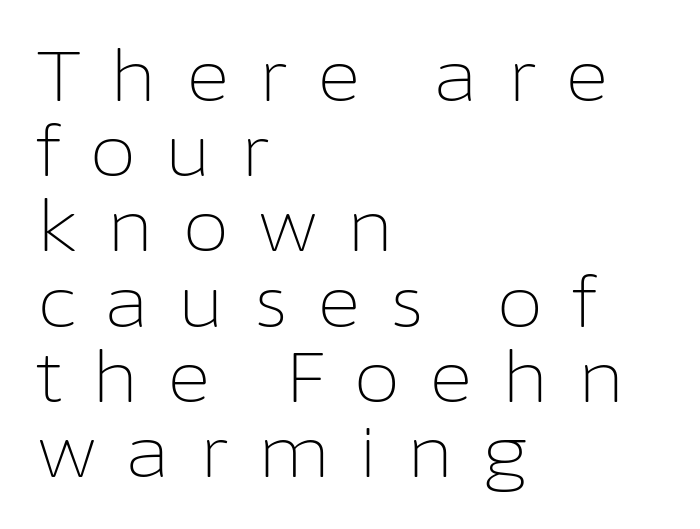
Very little white space separates one row of letters from the next. The compositor pushed each line to the left boundary. Grotesque or geometric, the face here clearly has no serifs. Nope, not italic — everything's standing straight.
